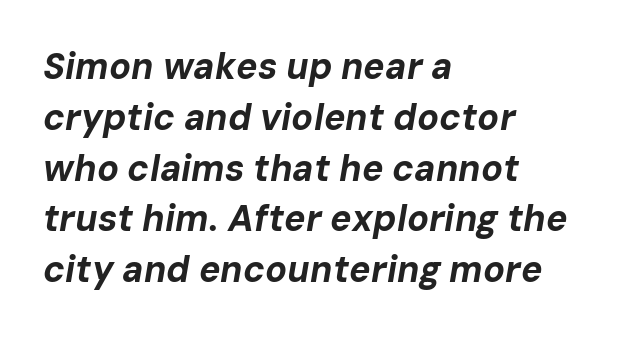
{"italic": "yes", "lean": "right", "slant_degrees": 10, "bold": "yes", "weight": "bold", "width": "normal", "stroke_contrast": "low", "x_height": "medium", "monospaced": "no", "underline": "no", "align": "left", "line_spacing": "normal", "line_spacing_ratio": 1.41, "letter_spacing": "normal", "letter_spacing_em": 0.0, "glyph_px": 36}
